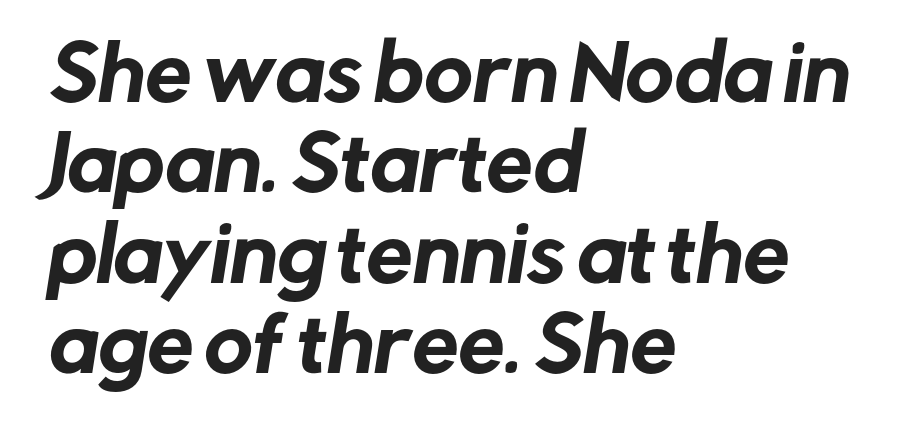
The image shows 74 px sans-serif type; set left-aligned, line spacing 1.22x, normal letter spacing, not underlined; low stroke contrast and a medium x-height.
